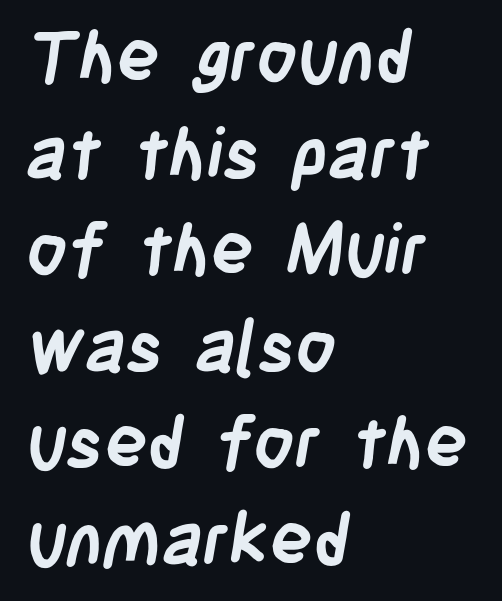
{"serif": "no", "bold": "yes", "weight": "semibold", "width": "condensed", "stroke_contrast": "low", "x_height": "large", "monospaced": "no", "underline": "no", "align": "left", "line_spacing": "normal", "line_spacing_ratio": 1.36, "letter_spacing": "normal", "letter_spacing_em": 0.0, "glyph_px": 71}
